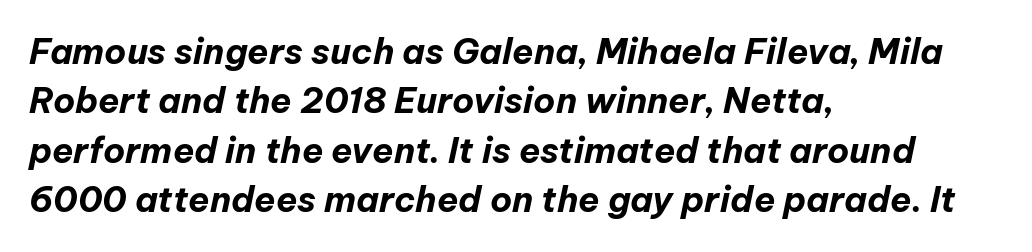
Q: Is the text bold? A: Yes.
Q: Is the text italic (slanted)? A: Yes, it leans right by about 12 degrees.
Q: Is the text underlined? A: No.
Q: How is the paragraph aligned? A: Left-aligned.
Q: Is the spacing between letters normal or unusually wide? A: Normal.
Q: Is the spacing between lines tight, normal or loose? A: Normal.
Q: Width (condensed, normal, or wide)? A: Normal.
Q: Stroke contrast? A: Low.
Q: x-height? A: Medium.
Q: Monospaced? A: No.
